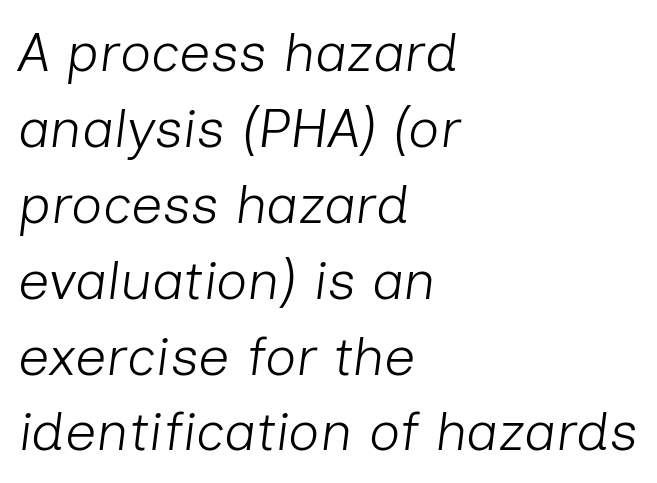
{"italic": "yes", "lean": "right", "slant_degrees": 7, "bold": "no", "weight": "light", "width": "normal", "stroke_contrast": "low", "x_height": "medium", "monospaced": "no", "underline": "no", "align": "left", "line_spacing": "normal", "line_spacing_ratio": 1.38, "letter_spacing": "normal", "letter_spacing_em": 0.0, "glyph_px": 55}
